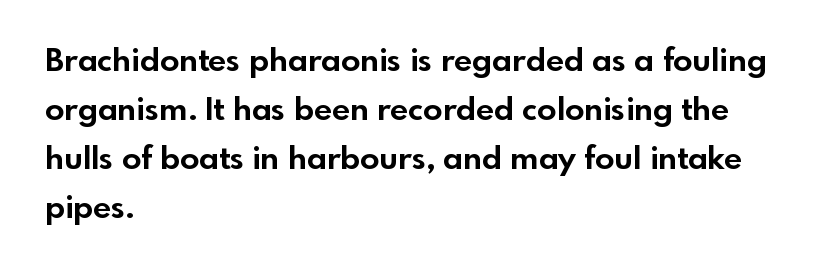
{"serif": "no", "italic": "no", "bold": "yes", "weight": "bold", "width": "normal", "x_height": "small", "monospaced": "no", "underline": "no", "align": "left", "line_spacing": "normal", "line_spacing_ratio": 1.53, "letter_spacing": "normal", "letter_spacing_em": 0.0, "glyph_px": 32}
